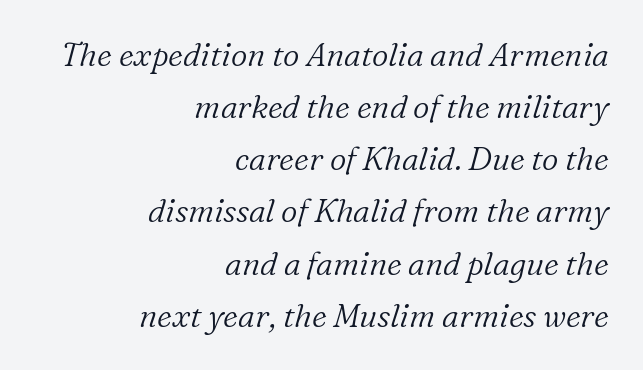
The strokes are not fattened; the text isn't bold. This rendering uses right alignment, leaving the left contour irregular. Regarding serifs, this sample has them. The space beneath each line is pristine and unruled. Inter-character spacing is left at the font's built-in metrics.
